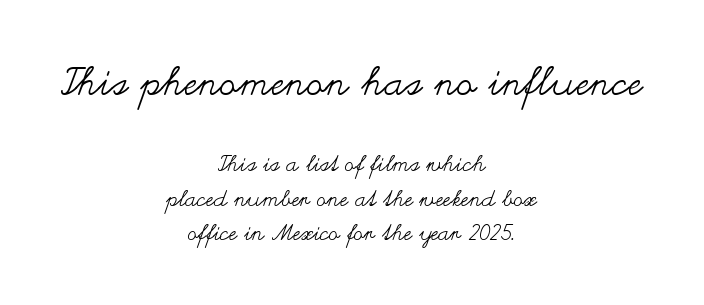
Q: Is the text bold? A: No.
Q: Is the text italic (slanted)? A: Yes.
Q: Is the text underlined? A: No.
Q: How is the paragraph aligned? A: Centered.
Q: Is the spacing between letters normal or unusually wide? A: Normal.
Q: Is the spacing between lines tight, normal or loose? A: Normal.
Q: Which block of text is set in a larger size, the first (top) or the second (bottom)? A: The first (top) one.
Q: Width (condensed, normal, or wide)? A: Wide.
Q: Stroke contrast? A: Medium.
Q: x-height? A: Small.
Q: Monospaced? A: No.
